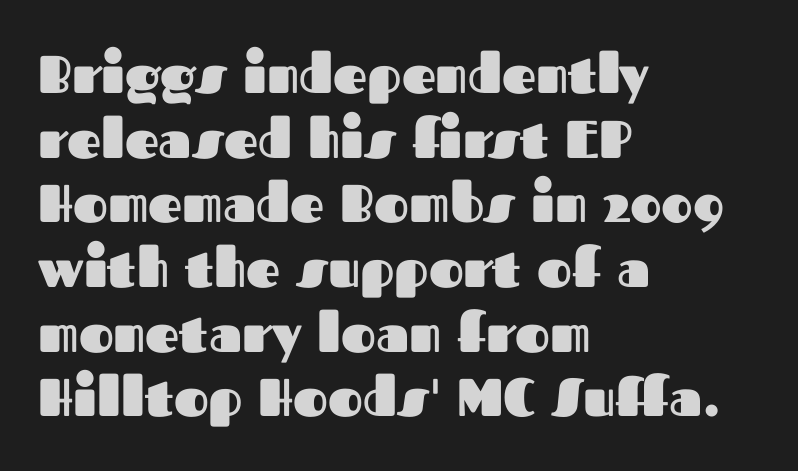
The image shows 53 px heavy sans-serif type, upright; set left-aligned, line spacing 1.22x, normal letter spacing, not underlined; medium stroke contrast and a medium x-height.
